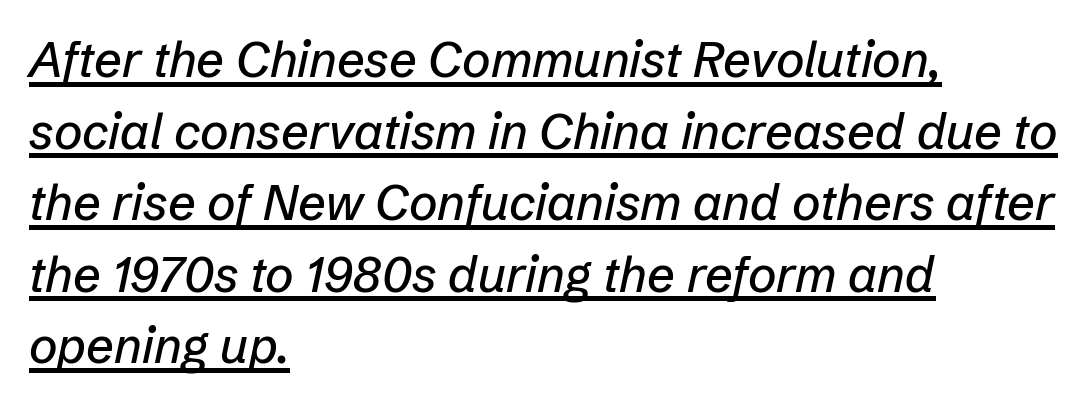
Q: Is the text italic (slanted)? A: Yes, it leans right by about 12 degrees.
Q: Is the text underlined? A: Yes.
Q: How is the paragraph aligned? A: Left-aligned.
Q: Is the spacing between letters normal or unusually wide? A: Normal.
Q: Is the spacing between lines tight, normal or loose? A: Normal.
Q: Width (condensed, normal, or wide)? A: Normal.
Q: Stroke contrast? A: Low.
Q: x-height? A: Medium.
Q: Monospaced? A: No.
